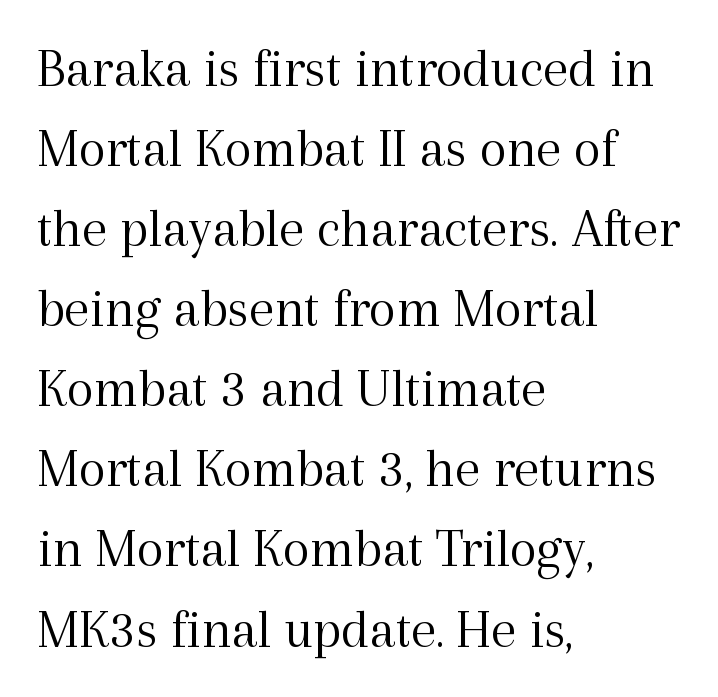
The image shows 56 px light serif type, upright; set left-aligned, normal line spacing (1.43x), normal letter spacing, not underlined; a medium x-height.
